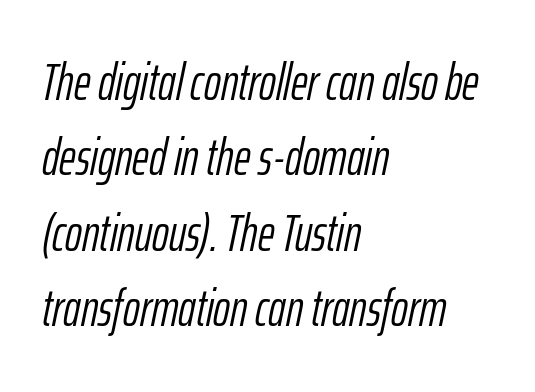
Q: Is the text bold? A: No.
Q: Is the text italic (slanted)? A: Yes, it leans right by about 12 degrees.
Q: Is the text underlined? A: No.
Q: How is the paragraph aligned? A: Left-aligned.
Q: Is the spacing between letters normal or unusually wide? A: Normal.
Q: Is the spacing between lines tight, normal or loose? A: Normal.
Q: Width (condensed, normal, or wide)? A: Condensed.
Q: Stroke contrast? A: Low.
Q: x-height? A: Medium.
Q: Monospaced? A: No.
